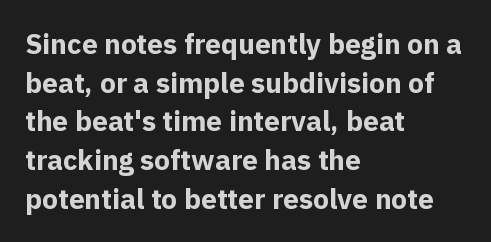
The image shows 28 px bold sans-serif type, upright; set left-aligned, normal line spacing (1.38x), normal letter spacing, not underlined; a medium x-height.
